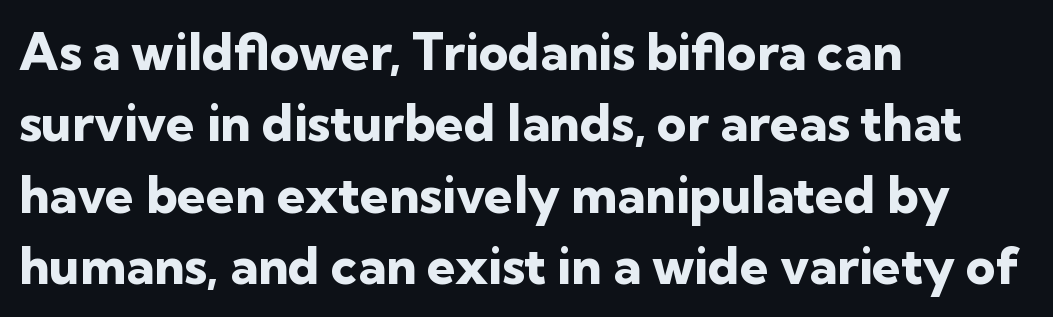
Q: Is the text bold? A: Yes.
Q: Is the text italic (slanted)? A: No, it is upright.
Q: Is the typeface a serif or a sans-serif typeface? A: Sans-serif.
Q: Is the text underlined? A: No.
Q: How is the paragraph aligned? A: Left-aligned.
Q: Is the spacing between letters normal or unusually wide? A: Normal.
Q: Is the spacing between lines tight, normal or loose? A: Normal.
Q: Width (condensed, normal, or wide)? A: Normal.
Q: Stroke contrast? A: Low.
Q: x-height? A: Medium.
Q: Monospaced? A: No.
